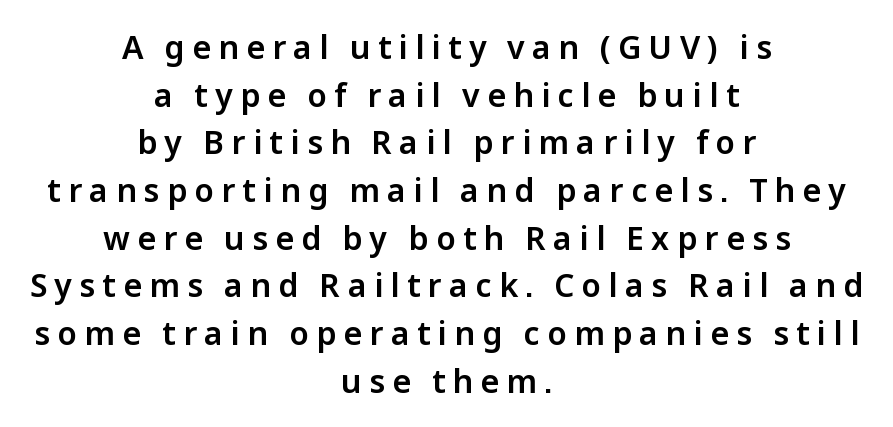
Stroke terminals: plain, sans-serif. The letters stand upright; this is a roman face. The horizontal fit of the characters is loose and conspicuously gappy. The lines sit at an ordinary, default distance from one another. Underline: absent.
